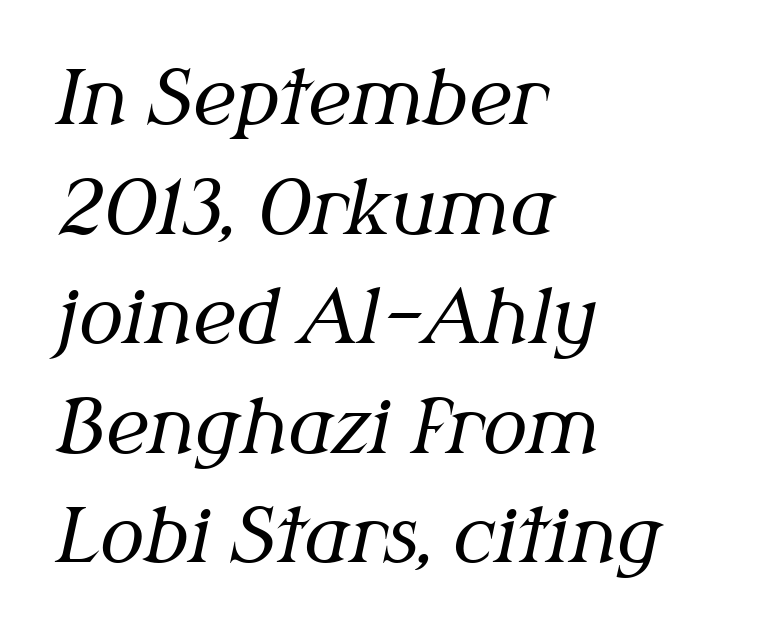
The rendering shows small feet on the letterforms — a serif design. Students, note that the glyphs here touch the page at normal intervals. Looks like regular typesetting: each glyph gets only the width it needs. Rows of type keep a routine distance in the vertical direction. Weight class: somewhere from thin through regular.
